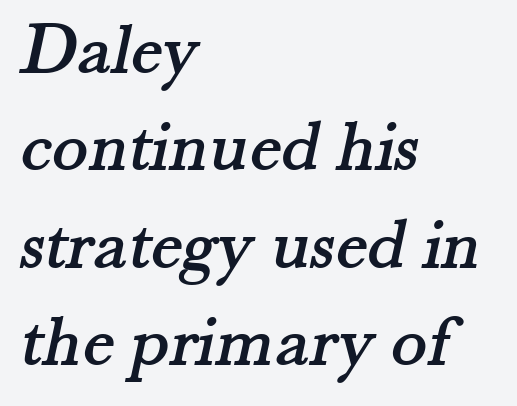
Proportional: the letters do not fall into vertical columns. The paragraph has a hard left edge and a soft right edge. The type is set solid horizontally, with unmodified tracking. Lines of text with bare space underneath. This sample keeps an unexceptional amount of space between lines.
